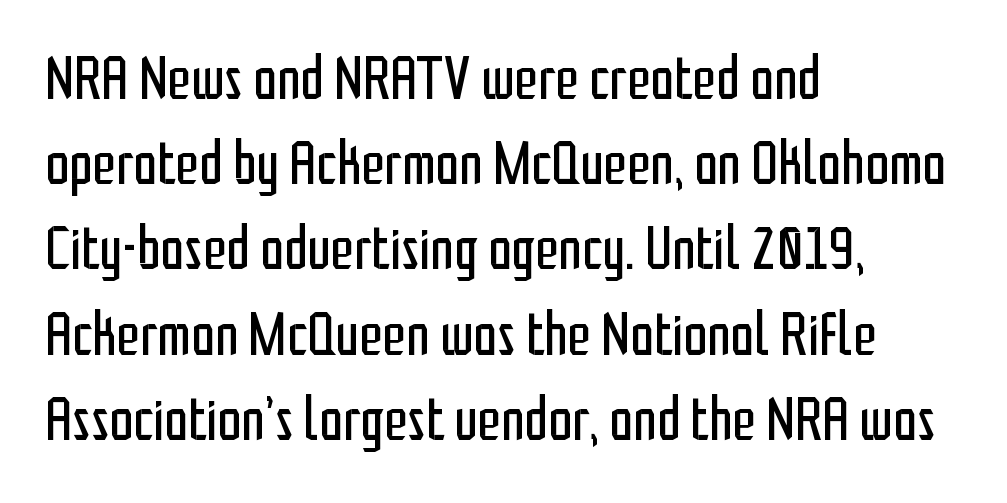
{"serif": "no", "italic": "no", "bold": "no", "weight": "regular", "width": "condensed", "stroke_contrast": "low", "x_height": "medium", "monospaced": "no", "underline": "no", "align": "left", "line_spacing": "normal", "line_spacing_ratio": 1.42, "letter_spacing": "normal", "letter_spacing_em": 0.0, "glyph_px": 60}
